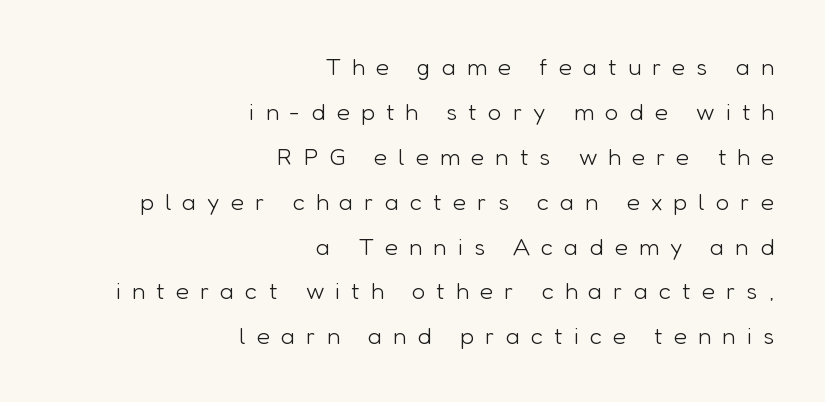
The typeface has the unassuming heft of standard copy or less. The tracking jumps out immediately: characters are airy and widely separated. Designer's note — italics off, roman on. The passage shown is not underscored anywhere. The passage is arranged like a letterhead date or caption credit — flush right.
